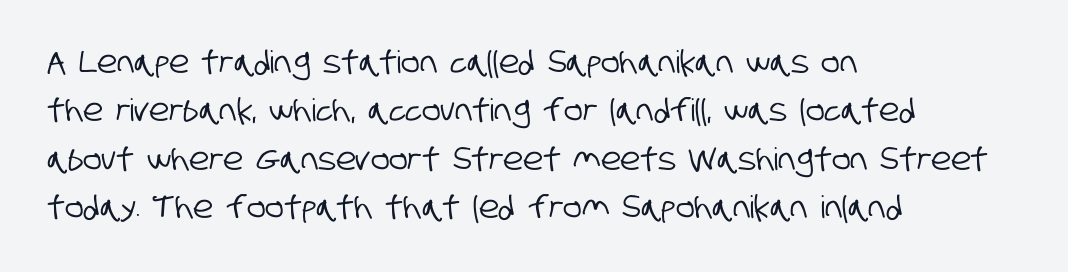
Q: Is the typeface a serif or a sans-serif typeface? A: Sans-serif.
Q: Is the text underlined? A: No.
Q: How is the paragraph aligned? A: Left-aligned.
Q: Is the spacing between letters normal or unusually wide? A: Normal.
Q: Is the spacing between lines tight, normal or loose? A: Normal.
Q: Width (condensed, normal, or wide)? A: Condensed.
Q: Stroke contrast? A: Low.
Q: x-height? A: Large.
Q: Monospaced? A: No.
